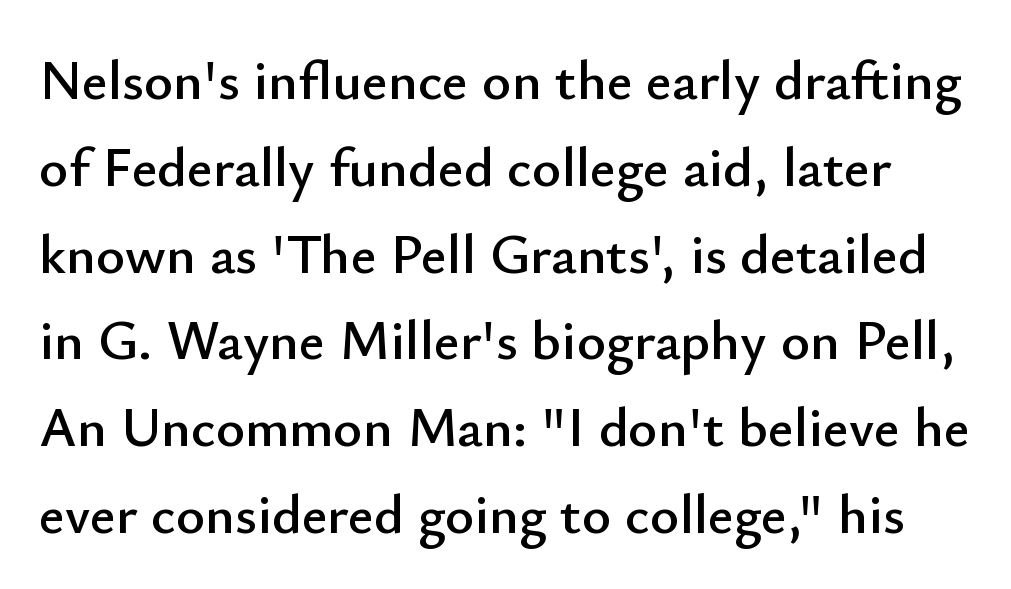
The image shows 56 px sans-serif type, upright; set normal line spacing (1.55x), normal letter spacing, not underlined; low stroke contrast and a small x-height.
